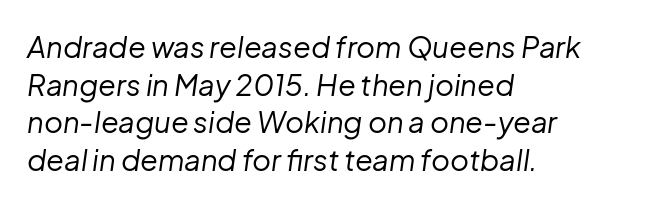
{"italic": "yes", "lean": "right", "slant_degrees": 8, "bold": "no", "weight": "regular", "width": "normal", "stroke_contrast": "low", "x_height": "medium", "monospaced": "no", "underline": "no", "align": "left", "line_spacing": "normal", "line_spacing_ratio": 1.3, "letter_spacing": "normal", "letter_spacing_em": 0.0, "glyph_px": 29}
